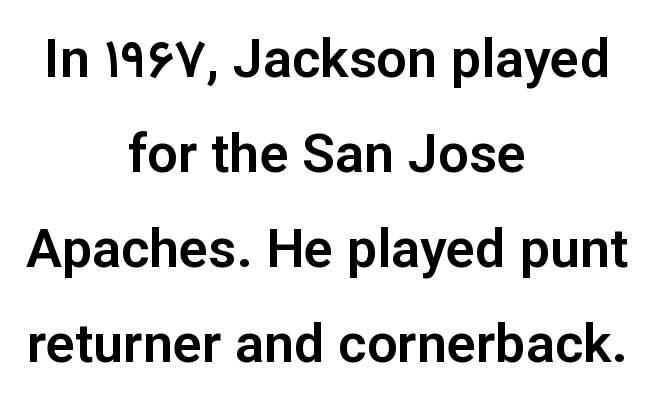
Q: Is the text italic (slanted)? A: No, it is upright.
Q: Is the typeface a serif or a sans-serif typeface? A: Sans-serif.
Q: Is the text underlined? A: No.
Q: How is the paragraph aligned? A: Centered.
Q: Is the spacing between letters normal or unusually wide? A: Normal.
Q: Width (condensed, normal, or wide)? A: Normal.
Q: Stroke contrast? A: Low.
Q: x-height? A: Medium.
Q: Monospaced? A: No.
